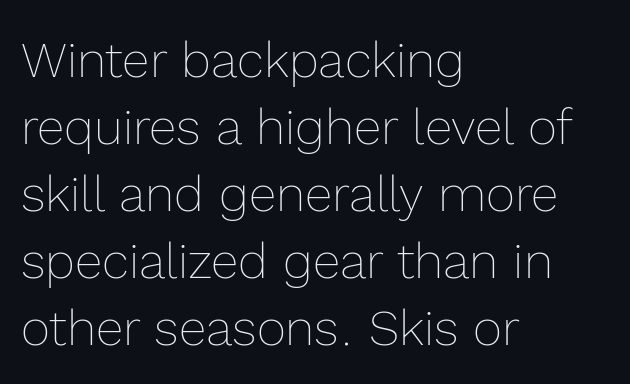
Spacing between characters is what you'd get straight out of the box. Is this a heavy cut? Hardly; it is regular or lighter. Quick note: interline space is typical. Is the block centered? No — it sits flush against the left margin.
